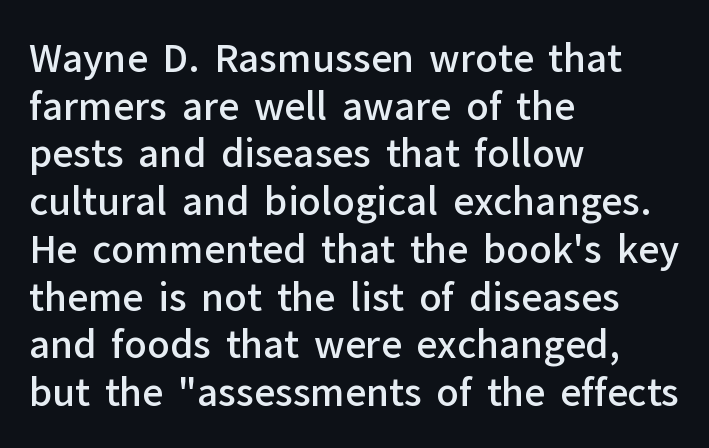
{"serif": "no", "italic": "no", "bold": "semi", "weight": "semibold", "width": "normal", "stroke_contrast": "low", "x_height": "medium", "monospaced": "no", "underline": "no", "align": "left", "line_spacing": "normal", "line_spacing_ratio": 1.29, "letter_spacing": "normal", "letter_spacing_em": 0.0, "glyph_px": 37}
